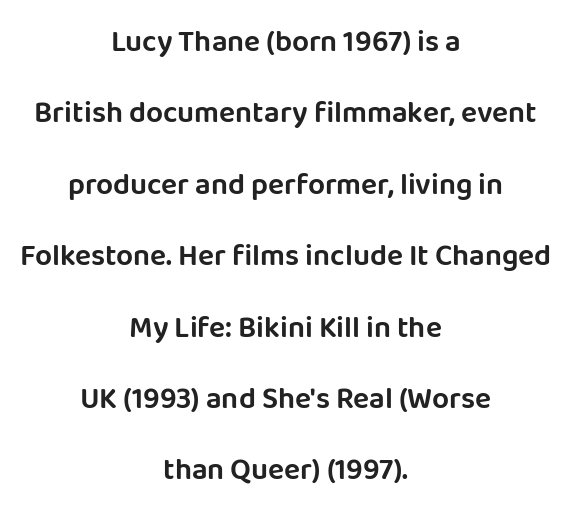
{"serif": "no", "italic": "no", "width": "normal", "stroke_contrast": "low", "x_height": "large", "monospaced": "no", "underline": "no", "align": "center", "line_spacing": "loose", "line_spacing_ratio": 2.38, "letter_spacing": "normal", "letter_spacing_em": 0.0, "glyph_px": 30}
